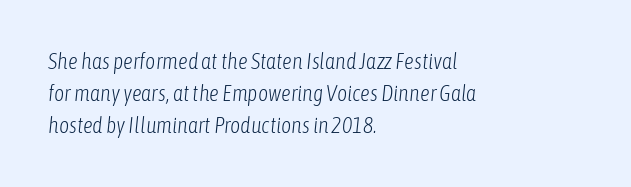
Notice how the stems are inclined rather than vertical — that's the hallmark of italics. The strokes are not fattened; the text isn't bold. Evenly set lines give the paragraph a standard silhouette. Between one letter and the next there's only the usual sliver of space.
